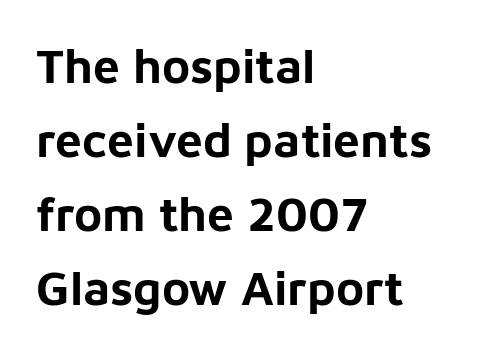
A clean baseline with only descenders dipping below it. Notice how descenders clear the ascenders below comfortably — that's standard leading. Typesetter's note: full bold, strokes at maximum text heaviness. Alignment: flush left.
